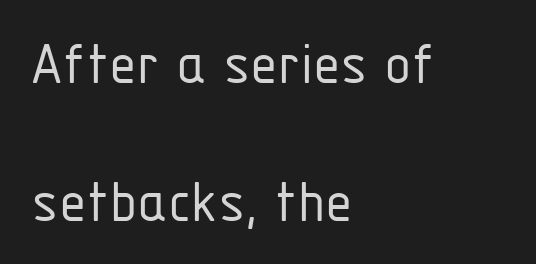
The image shows 63 px light, condensed sans-serif type, upright; set left-aligned, loose line spacing (2.19x), normal letter spacing, not underlined; low stroke contrast and a medium x-height.
